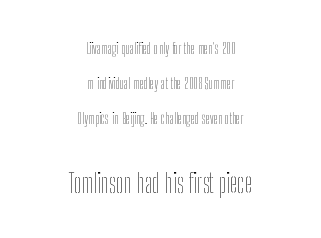
No heavy texture on the line: the type isn't bold. When letters stand straight like this, we call the style roman or upright. The leading is generous, giving the passage an open texture. The zone under the glyphs is completely vacant. Visually the block forms a symmetrical silhouette, jagged on both flanks. Typesetter's note — lower block bumped up in size, upper block left smaller.
